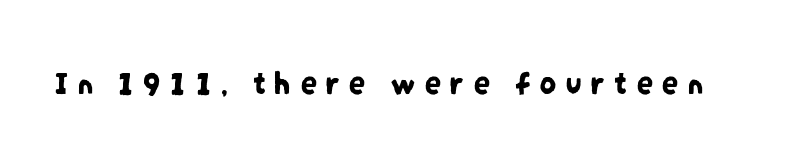
The image shows 34 px condensed sans-serif type; set unusually wide letter spacing (+0.24 em), not underlined; low stroke contrast and a large x-height.
